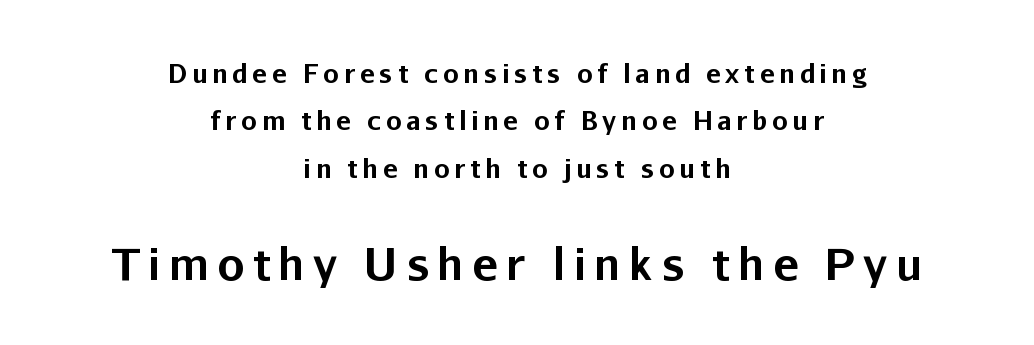
Caption: multi-line text, centered on the measure. A typesetter would mark this as roman, not italic. The face used here is proportionally spaced, like ordinary book or web type. These two chunks differ in scale, with the bottom chunk taking the larger measure. In terms of leading, this rendering errs on the spacious side.
